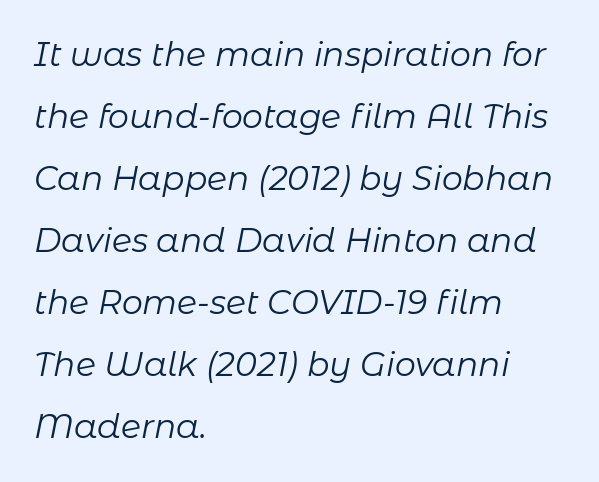
The image shows 33 px regular-weight type, italic (leaning right); set left-aligned, line spacing 1.88x, normal letter spacing, not underlined; low stroke contrast and a medium x-height.
